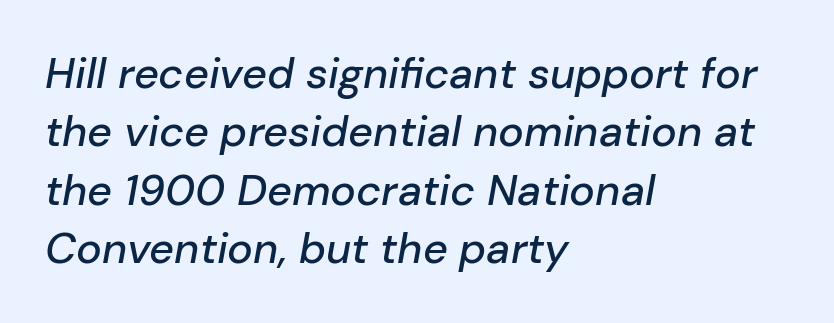
{"italic": "yes", "lean": "right", "slant_degrees": 10, "width": "normal", "stroke_contrast": "low", "x_height": "medium", "monospaced": "no", "underline": "no", "align": "left", "line_spacing": "normal", "line_spacing_ratio": 1.36, "letter_spacing": "normal", "letter_spacing_em": 0.0, "glyph_px": 43}
